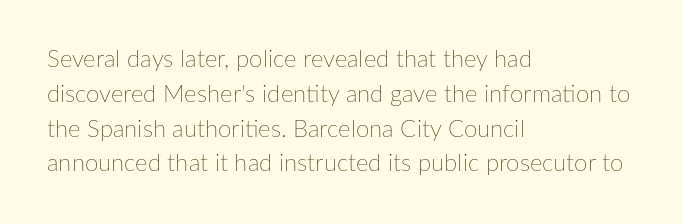
{"italic": "no", "bold": "no", "underline": "no", "align": "left", "line_spacing": "normal", "line_spacing_ratio": 1.45, "letter_spacing": "normal", "letter_spacing_em": 0.0, "glyph_px": 24}
